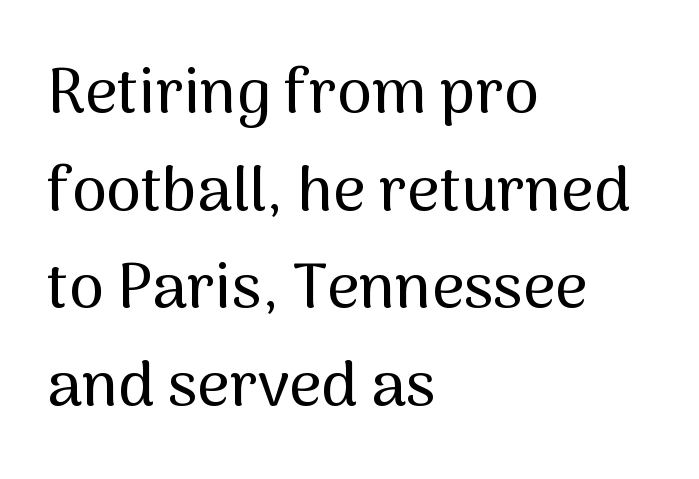
Q: Is the text italic (slanted)? A: No, it is upright.
Q: Is the typeface a serif or a sans-serif typeface? A: Sans-serif.
Q: Is the text underlined? A: No.
Q: How is the paragraph aligned? A: Left-aligned.
Q: Is the spacing between letters normal or unusually wide? A: Normal.
Q: Is the spacing between lines tight, normal or loose? A: Normal.
Q: Width (condensed, normal, or wide)? A: Normal.
Q: Stroke contrast? A: Medium.
Q: x-height? A: Medium.
Q: Monospaced? A: No.
